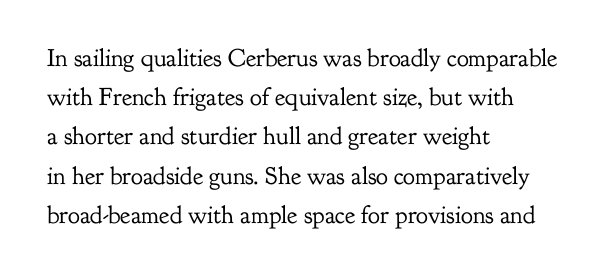
Is this a heavy cut? Hardly; it is regular or lighter. In CSS terms this would be text-align: left. Words appear dense and cohesive because spacing is normal. The gap between lines stays unmarked. Reading down the column, the eye jumps a familiar distance to each next line. This is roman type, the default non-slanted kind.
